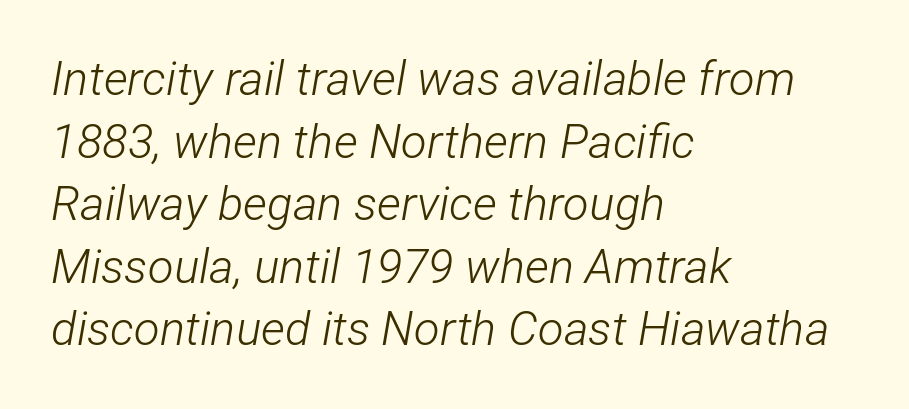
{"italic": "yes", "lean": "right", "slant_degrees": 12, "bold": "no", "weight": "light", "width": "condensed", "stroke_contrast": "low", "x_height": "medium", "monospaced": "no", "underline": "no", "align": "left", "line_spacing": "normal", "line_spacing_ratio": 1.33, "letter_spacing": "normal", "letter_spacing_em": 0.0, "glyph_px": 47}
